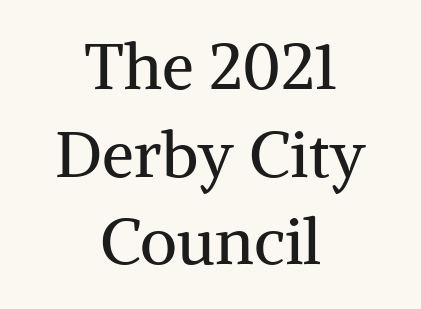
{"serif": "yes", "italic": "no", "bold": "no", "weight": "regular", "width": "normal", "stroke_contrast": "medium", "x_height": "medium", "monospaced": "no", "underline": "no", "align": "center", "line_spacing": "normal", "line_spacing_ratio": 1.37, "letter_spacing": "normal", "letter_spacing_em": 0.0, "glyph_px": 64}
